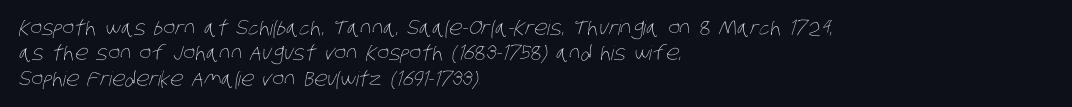
{"bold": "no", "underline": "no", "align": "left", "line_spacing": "normal", "line_spacing_ratio": 1.27, "letter_spacing": "normal", "letter_spacing_em": 0.0, "glyph_px": 20}
